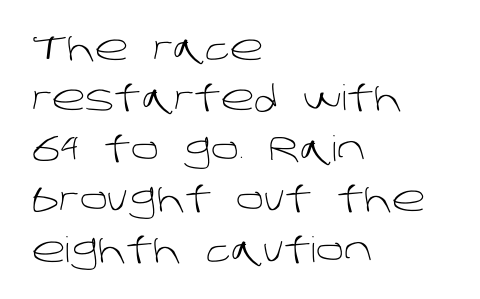
If you drew a ruler down the left edge, every line would touch it. Is this a heavy cut? Hardly; it is regular or lighter. The block of text has a typical density, with ordinary space between rows. A bare baseline throughout the passage.
